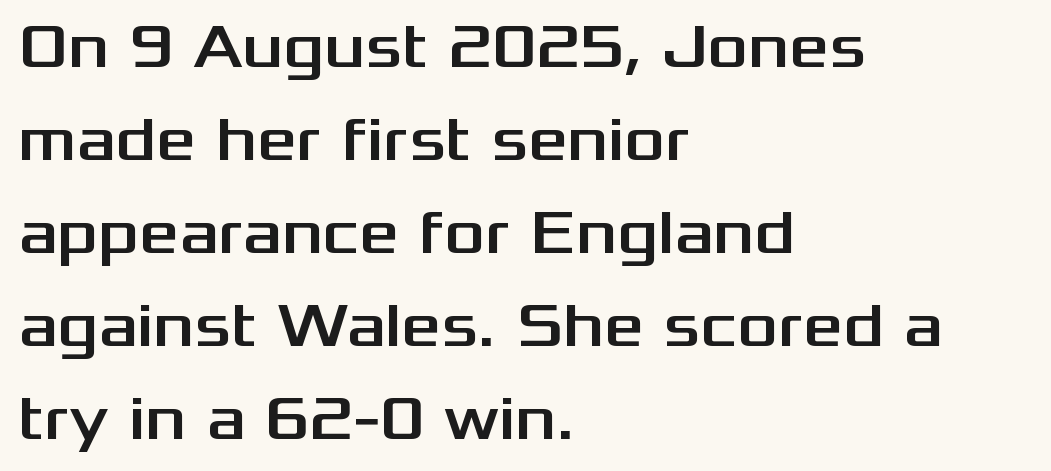
Any mark beneath the type? The region is blank. Vertical spacing — default. What kind of face is this? One without serifs — a sans. Vertical strokes here are truly vertical.
